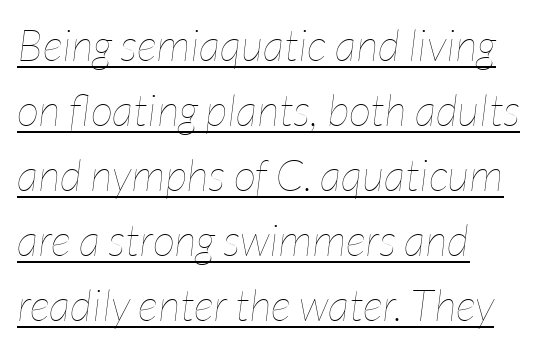
{"italic": "yes", "lean": "right", "slant_degrees": 7, "bold": "no", "weight": "thin", "width": "condensed", "stroke_contrast": "low", "x_height": "medium", "monospaced": "no", "underline": "yes", "align": "left", "line_spacing": "normal", "line_spacing_ratio": 1.48, "letter_spacing": "normal", "letter_spacing_em": 0.0, "glyph_px": 44}
